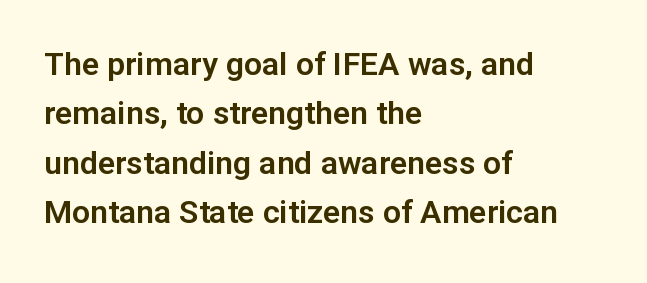
{"serif": "no", "italic": "no", "width": "normal", "stroke_contrast": "low", "x_height": "medium", "monospaced": "no", "underline": "no", "align": "left", "line_spacing": "normal", "line_spacing_ratio": 1.54, "letter_spacing": "normal", "letter_spacing_em": 0.0, "glyph_px": 32}
